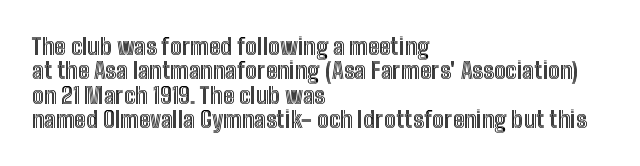
Q: Is the text italic (slanted)? A: No, it is upright.
Q: Is the text underlined? A: No.
Q: How is the paragraph aligned? A: Left-aligned.
Q: Is the spacing between letters normal or unusually wide? A: Normal.
Q: Is the spacing between lines tight, normal or loose? A: Tight.
